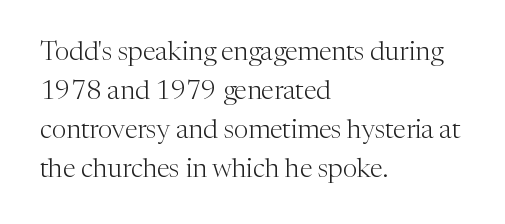
{"italic": "no", "bold": "no", "underline": "no", "align": "left", "line_spacing": "normal", "line_spacing_ratio": 1.5, "letter_spacing": "normal", "letter_spacing_em": 0.0, "glyph_px": 26}
